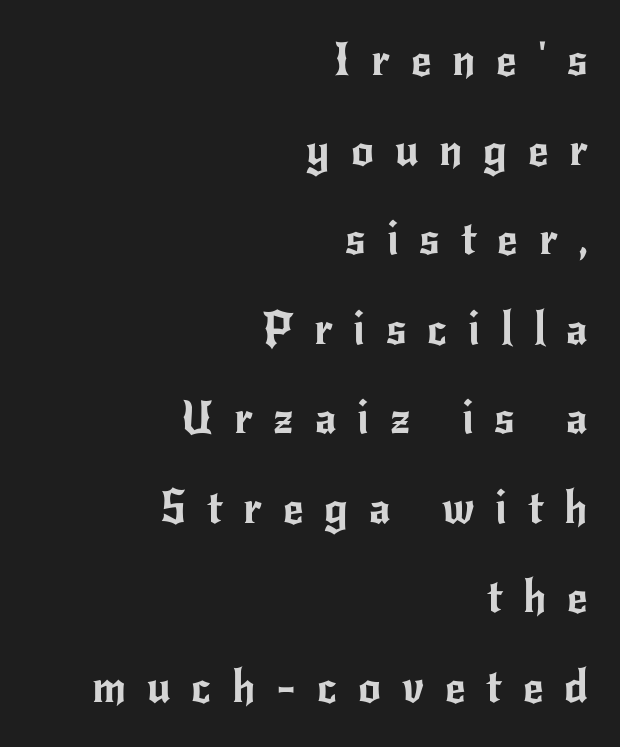
Q: Is the text italic (slanted)? A: No, it is upright.
Q: Is the typeface a serif or a sans-serif typeface? A: Sans-serif.
Q: Is the text underlined? A: No.
Q: How is the paragraph aligned? A: Right-aligned.
Q: Is the spacing between letters normal or unusually wide? A: Unusually wide.
Q: Is the spacing between lines tight, normal or loose? A: Loose.
Q: Width (condensed, normal, or wide)? A: Normal.
Q: Stroke contrast? A: Low.
Q: x-height? A: Small.
Q: Monospaced? A: No.
